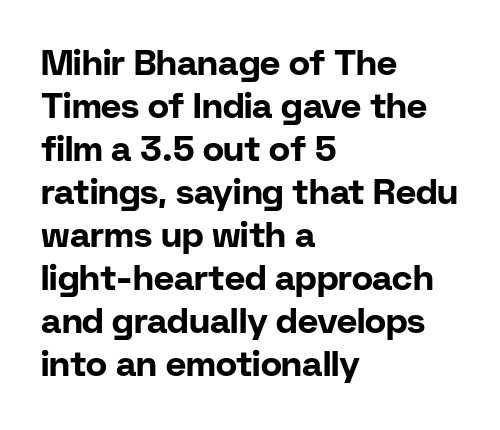
The image shows 35 px bold sans-serif type, upright; set left-aligned, line spacing 1.23x, normal letter spacing, not underlined; low stroke contrast and a medium x-height.
